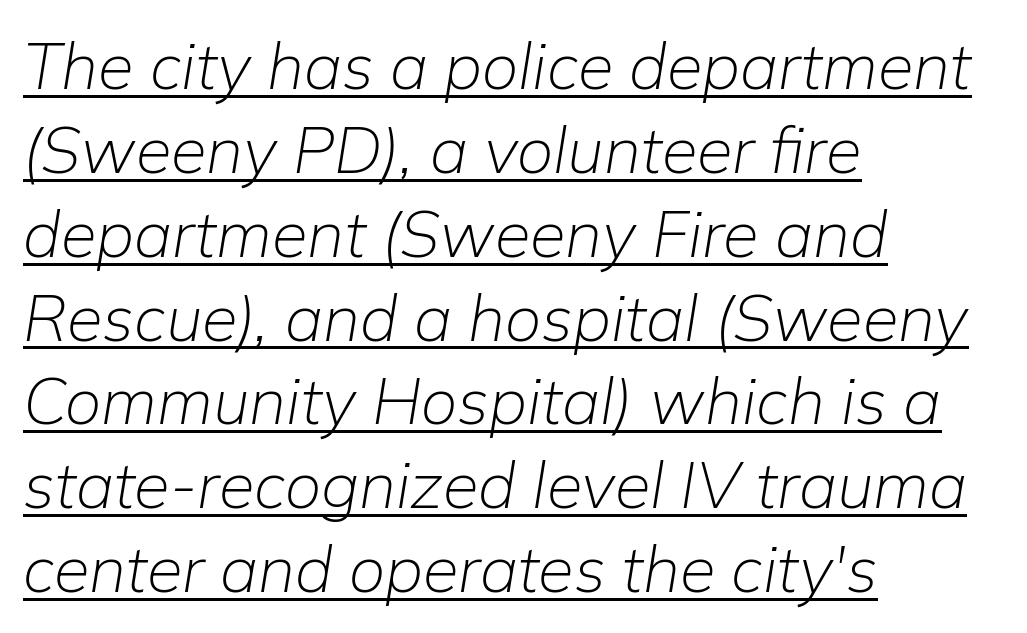
The image shows 65 px light type, italic (leaning right); set left-aligned, normal line spacing (1.29x), normal letter spacing, underlined; low stroke contrast and a medium x-height.
